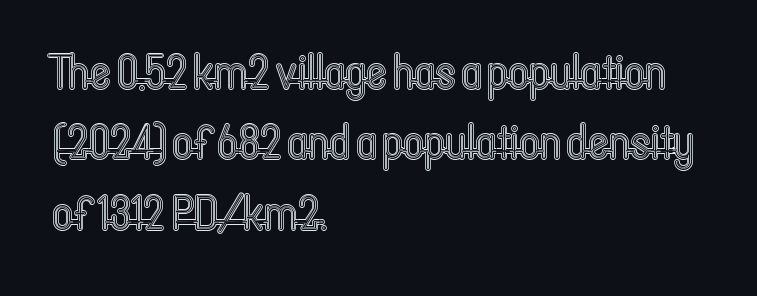
Looks like regular typesetting: each glyph gets only the width it needs. Quick note: interline space is typical. Decoration check: the copy has no underline. The axis of the letterforms is exactly vertical.
